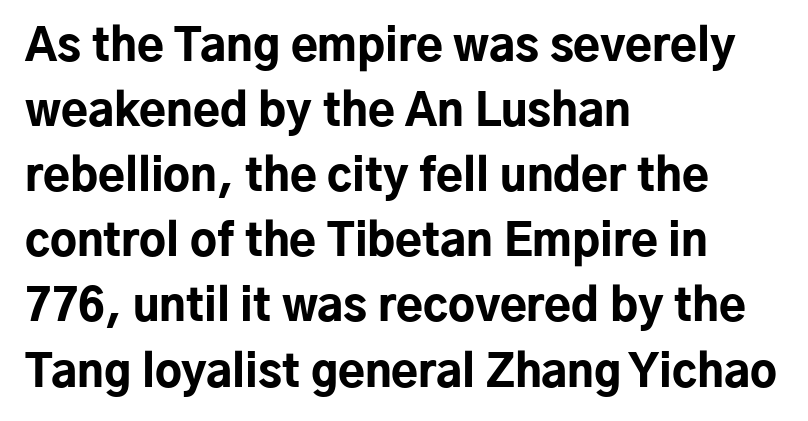
Does the leading feel generous? No, just average. The text was rendered using a sans face with plain stroke endings. This sample uses an upright cut, with every glyph sitting square on the baseline. Proportional: the letters do not fall into vertical columns.
